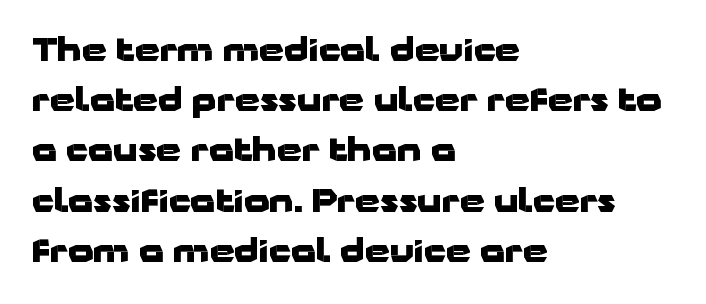
{"serif": "no", "italic": "no", "bold": "yes", "weight": "heavy", "width": "wide", "stroke_contrast": "low", "x_height": "medium", "monospaced": "no", "underline": "no", "align": "left", "line_spacing": "normal", "line_spacing_ratio": 1.57, "letter_spacing": "normal", "letter_spacing_em": 0.0, "glyph_px": 32}
